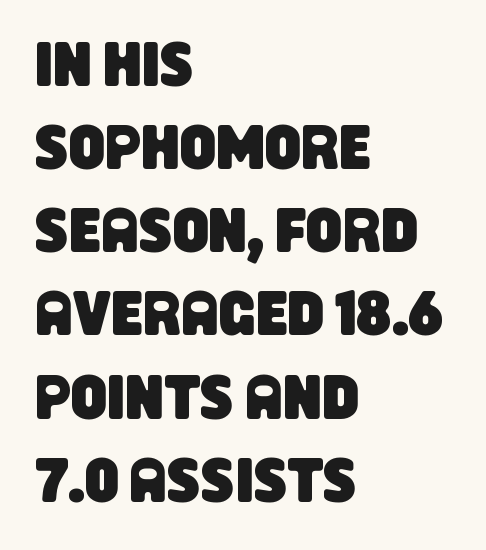
The image shows 63 px condensed sans-serif type; set left-aligned, normal line spacing (1.32x), normal letter spacing, not underlined; low stroke contrast and a large x-height.
